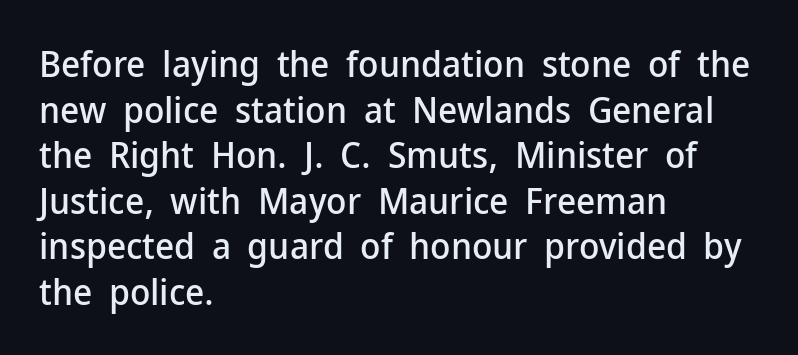
Q: Is the text italic (slanted)? A: No, it is upright.
Q: Is the typeface a serif or a sans-serif typeface? A: Sans-serif.
Q: Is the text underlined? A: No.
Q: How is the paragraph aligned? A: Left-aligned.
Q: Is the spacing between letters normal or unusually wide? A: Normal.
Q: Width (condensed, normal, or wide)? A: Normal.
Q: Stroke contrast? A: Low.
Q: x-height? A: Medium.
Q: Monospaced? A: No.
